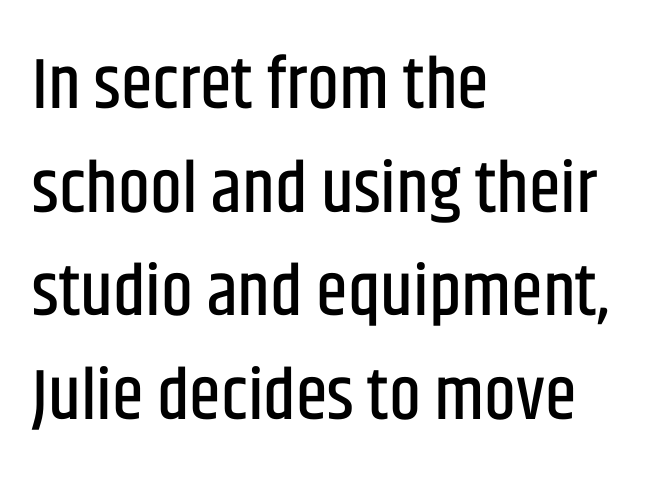
Q: Is the text italic (slanted)? A: No, it is upright.
Q: Is the typeface a serif or a sans-serif typeface? A: Sans-serif.
Q: Is the text underlined? A: No.
Q: How is the paragraph aligned? A: Left-aligned.
Q: Is the spacing between letters normal or unusually wide? A: Normal.
Q: Is the spacing between lines tight, normal or loose? A: Normal.
Q: Width (condensed, normal, or wide)? A: Condensed.
Q: Stroke contrast? A: Low.
Q: x-height? A: Large.
Q: Monospaced? A: No.
